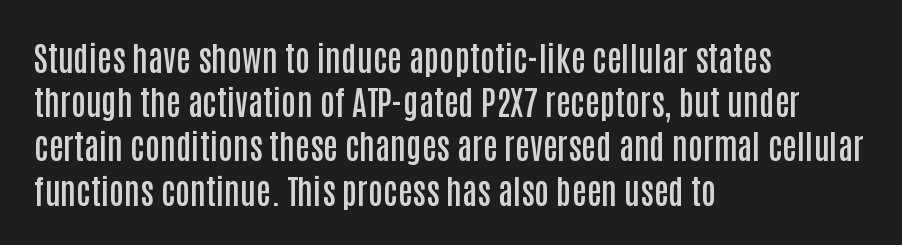
Q: Is the text bold? A: Semi-bold.
Q: Is the text italic (slanted)? A: No, it is upright.
Q: Is the typeface a serif or a sans-serif typeface? A: Sans-serif.
Q: Is the text underlined? A: No.
Q: How is the paragraph aligned? A: Left-aligned.
Q: Is the spacing between letters normal or unusually wide? A: Normal.
Q: Is the spacing between lines tight, normal or loose? A: Normal.
Q: Width (condensed, normal, or wide)? A: Condensed.
Q: Stroke contrast? A: Low.
Q: x-height? A: Large.
Q: Monospaced? A: No.
